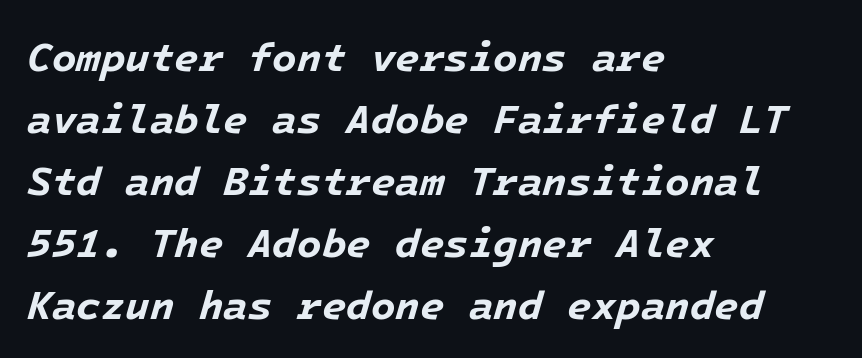
{"italic": "yes", "lean": "right", "slant_degrees": 16, "bold": "yes", "weight": "bold", "width": "normal", "stroke_contrast": "low", "x_height": "medium", "underline": "no", "align": "left", "line_spacing": "normal", "line_spacing_ratio": 1.55, "letter_spacing": "normal", "letter_spacing_em": 0.0, "glyph_px": 40}
